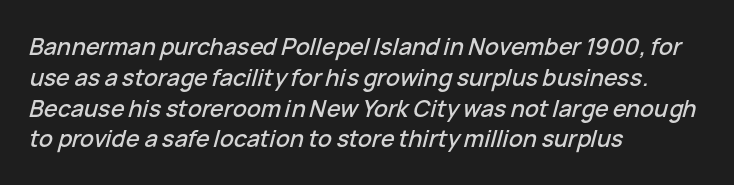
Regarding leading, the lines here are spaced in the standard way. This rendering leaves character spacing at its baseline value. These lines stack with their left ends in a neat column. A bare baseline throughout the passage.
